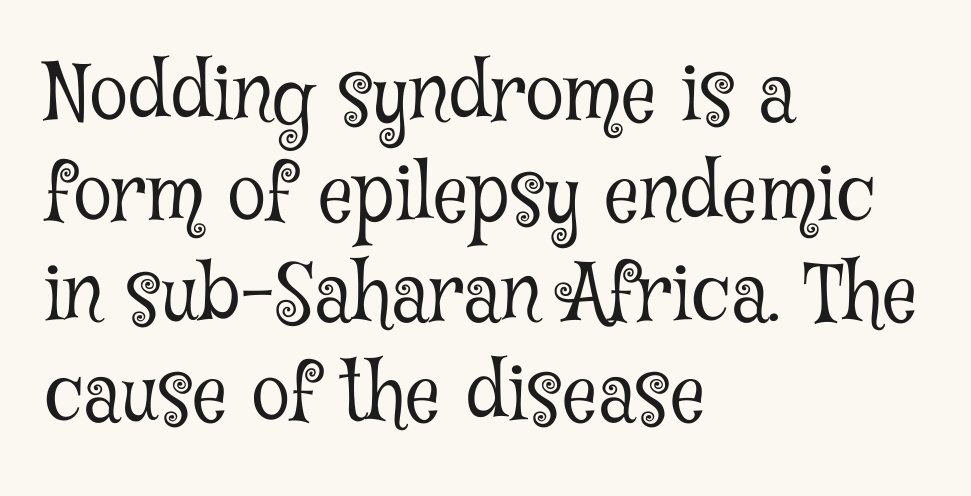
The image shows 78 px light, condensed serif type, upright; set left-aligned, normal line spacing (1.28x), normal letter spacing, not underlined; low stroke contrast and a medium x-height.
